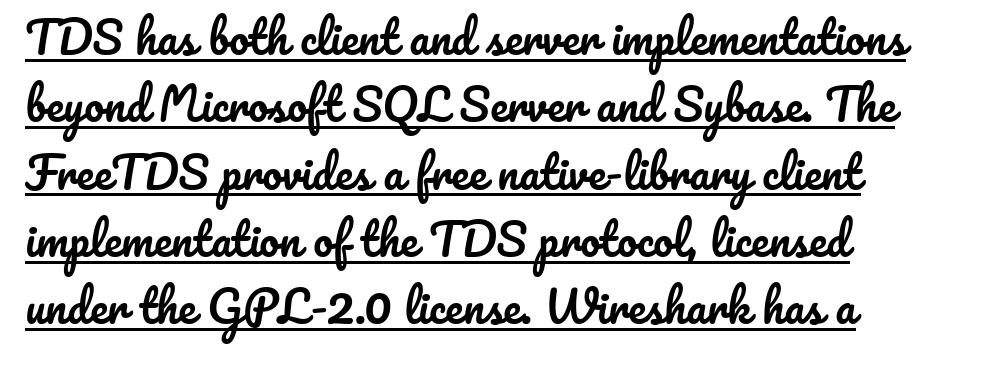
Q: Is the text italic (slanted)? A: Yes.
Q: Is the text underlined? A: Yes.
Q: How is the paragraph aligned? A: Left-aligned.
Q: Is the spacing between letters normal or unusually wide? A: Normal.
Q: Is the spacing between lines tight, normal or loose? A: Normal.
Q: Width (condensed, normal, or wide)? A: Normal.
Q: Stroke contrast? A: Low.
Q: x-height? A: Small.
Q: Monospaced? A: No.
